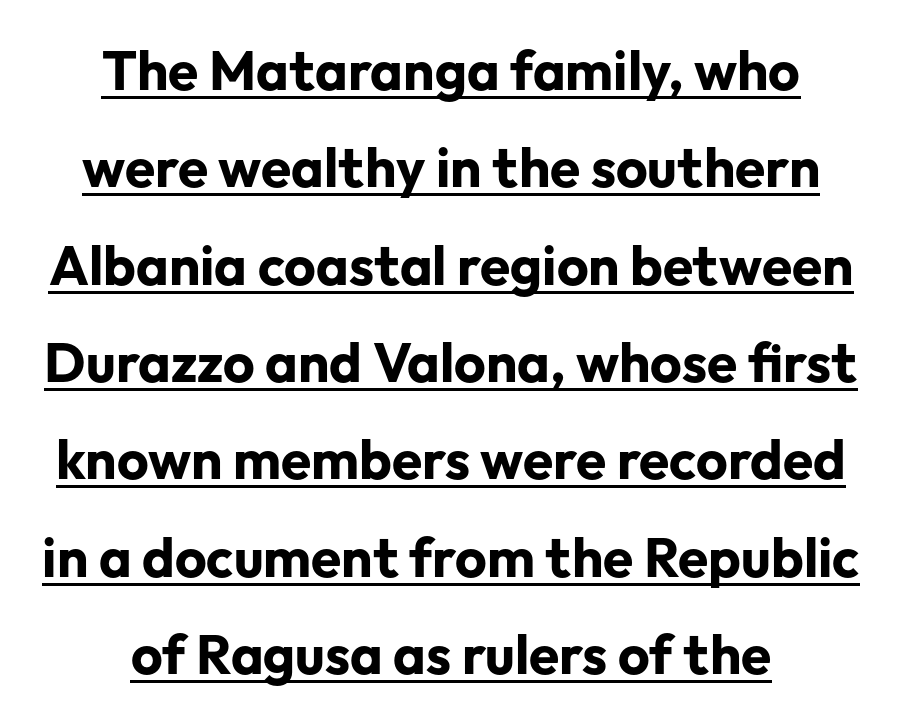
Q: Is the text bold? A: Yes.
Q: Is the text italic (slanted)? A: No, it is upright.
Q: Is the typeface a serif or a sans-serif typeface? A: Sans-serif.
Q: Is the text underlined? A: Yes.
Q: How is the paragraph aligned? A: Centered.
Q: Is the spacing between letters normal or unusually wide? A: Normal.
Q: Width (condensed, normal, or wide)? A: Normal.
Q: Stroke contrast? A: Low.
Q: x-height? A: Medium.
Q: Monospaced? A: No.
